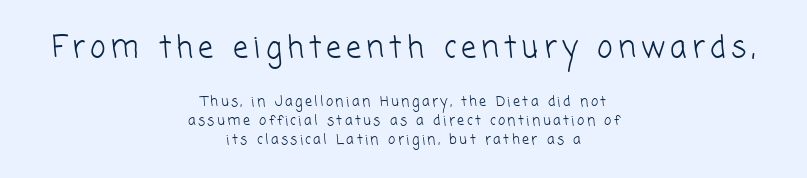
{"serif": "no", "bold": "no", "weight": "light", "width": "normal", "stroke_contrast": "low", "x_height": "medium", "monospaced": "no", "underline": "no", "align": "center", "line_spacing": "normal", "line_spacing_ratio": 1.37, "larger_block": "first", "size_ratio": 2.14, "glyph_px": 30}
